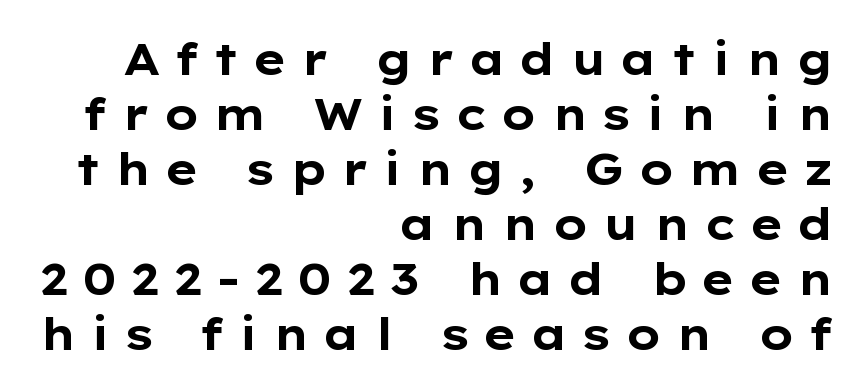
Words appear elongated and porous because spacing is wide. A sans-serif font was chosen for this passage. This sample has the flowing, uneven cadence of proportional lettering. Underlining? Definitely not there. The type sits square on the baseline with zero lean.
